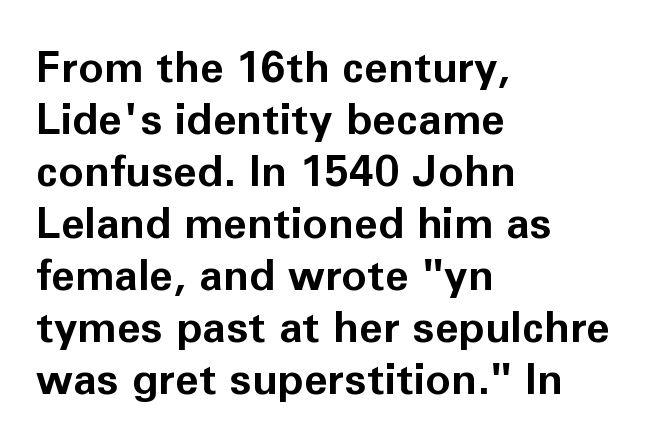
Type without underlining. A roman cut, with each character standing at attention. Grotesque or geometric, the face here clearly has no serifs. Casual observation: everything's shoved over to the left. Is the type bold? Yes — the strokes are clearly thick and heavy. You could not count columns in this text — the font is proportionally spaced.
